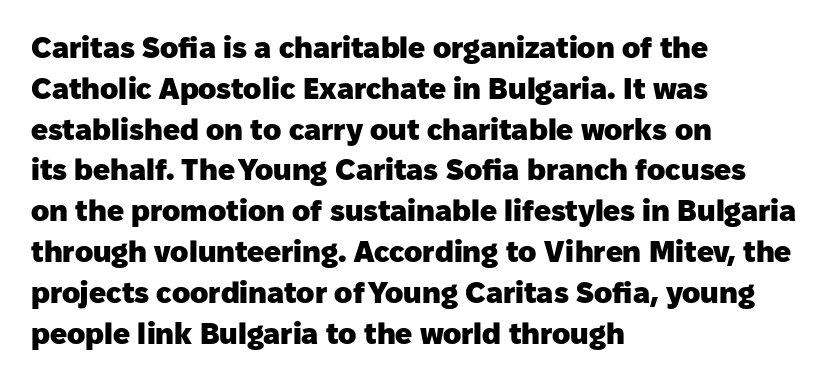
Glyph-to-glyph distance matches everyday printed text. Typographically, this falls in the sans-serif category. If you measured baseline to baseline, you'd find a middling distance. How heavy is the stroke? Heavy — this is a bold. It's the straight-up-and-down kind of type.
